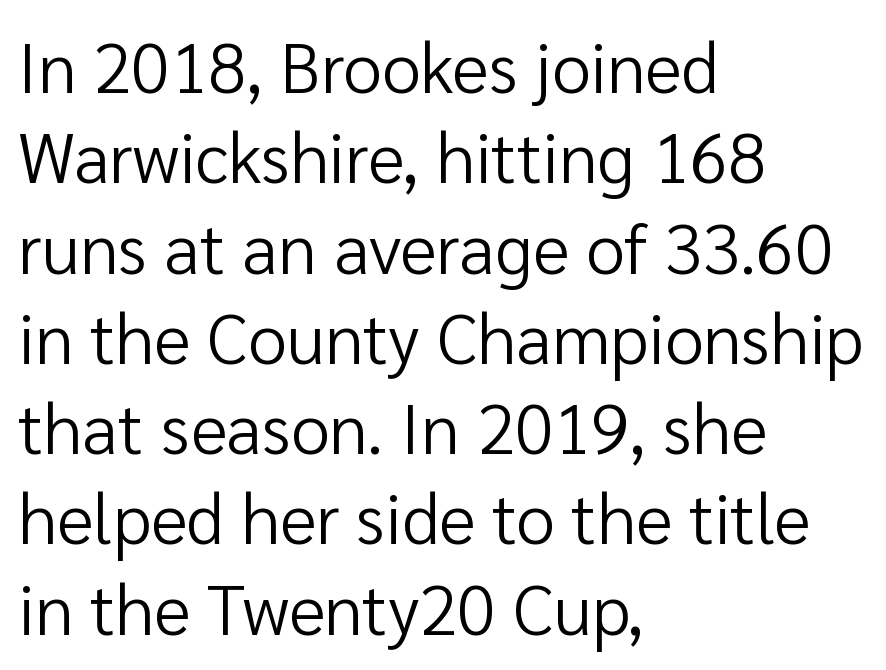
Think of a printed novel: that variable character pitch is what you see here. The vertical gap from one line to the next is medium. The space beneath each line is pristine and unruled. Nope, not italic — everything's standing straight. The passage shown is not bold in any degree. Standard letterfit; no display-style spreading of the glyphs.
